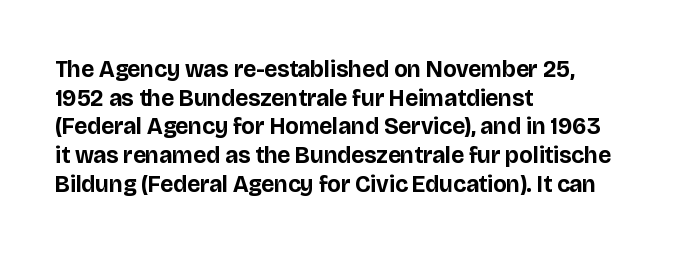
In CSS terms this would be text-align: left. On the weight axis this lands at bold, roughly 700. No word sits above an underline. Regarding leading, the lines here are spaced in the standard way. Quick note: not italic, upright. Glyph-to-glyph distance matches everyday printed text.
